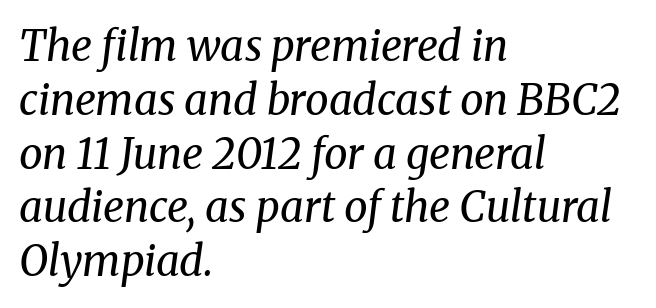
Q: Is the text bold? A: No.
Q: Is the text italic (slanted)? A: Yes, it leans right by about 8 degrees.
Q: Is the typeface a serif or a sans-serif typeface? A: Serif.
Q: Is the text underlined? A: No.
Q: How is the paragraph aligned? A: Left-aligned.
Q: Is the spacing between letters normal or unusually wide? A: Normal.
Q: Is the spacing between lines tight, normal or loose? A: Normal.
Q: Width (condensed, normal, or wide)? A: Normal.
Q: Stroke contrast? A: Medium.
Q: x-height? A: Medium.
Q: Monospaced? A: No.
